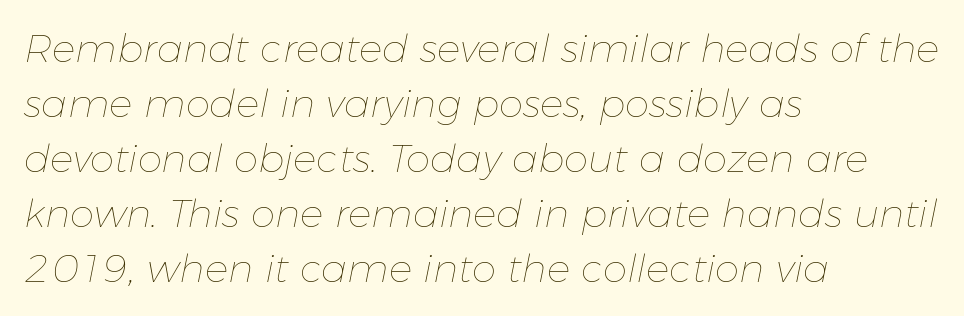
The image shows 39 px thin type, italic (leaning right); set left-aligned, normal line spacing (1.41x), normal letter spacing, not underlined; low stroke contrast and a medium x-height.
